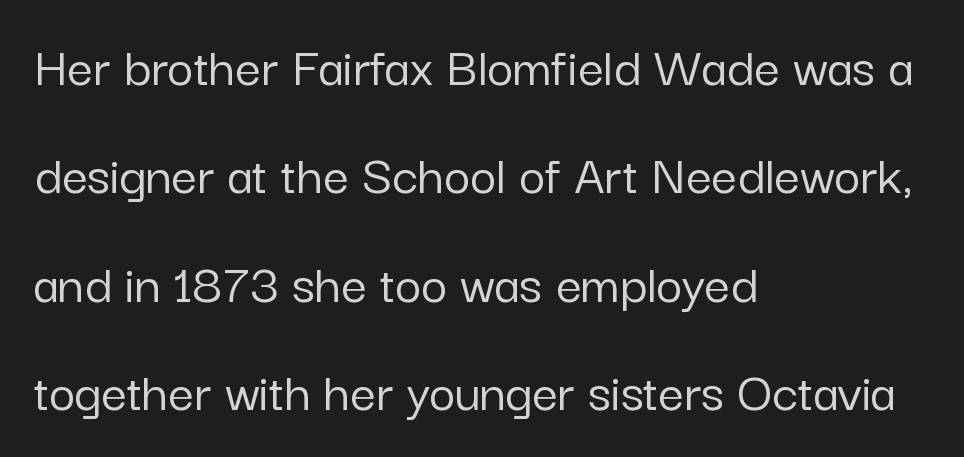
Each letter keeps its own natural width here, so spacing adapts to shape. Look at the tracking — it's just the regular setting, nothing added. Descenders hang freely into open space. A typesetter would label this face a sans. Notice how the passage keeps a crisp vertical edge on the left only. Is there any slant? The stems are plumb.
